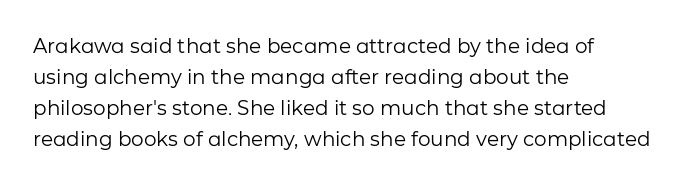
The face looks like a standard text weight, possibly lighter. The type is set solid horizontally, with unmodified tracking. The lettering stays uniformly vertical, giving the passage a roman look. Leading: standard. Casual observation: everything's shoved over to the left.
